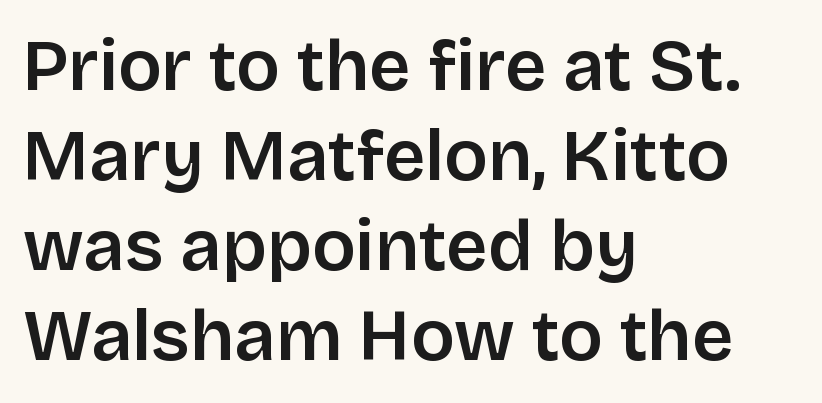
The image shows 72 px semibold sans-serif type, upright; set left-aligned, normal line spacing (1.25x), normal letter spacing, not underlined; low stroke contrast and a large x-height.
